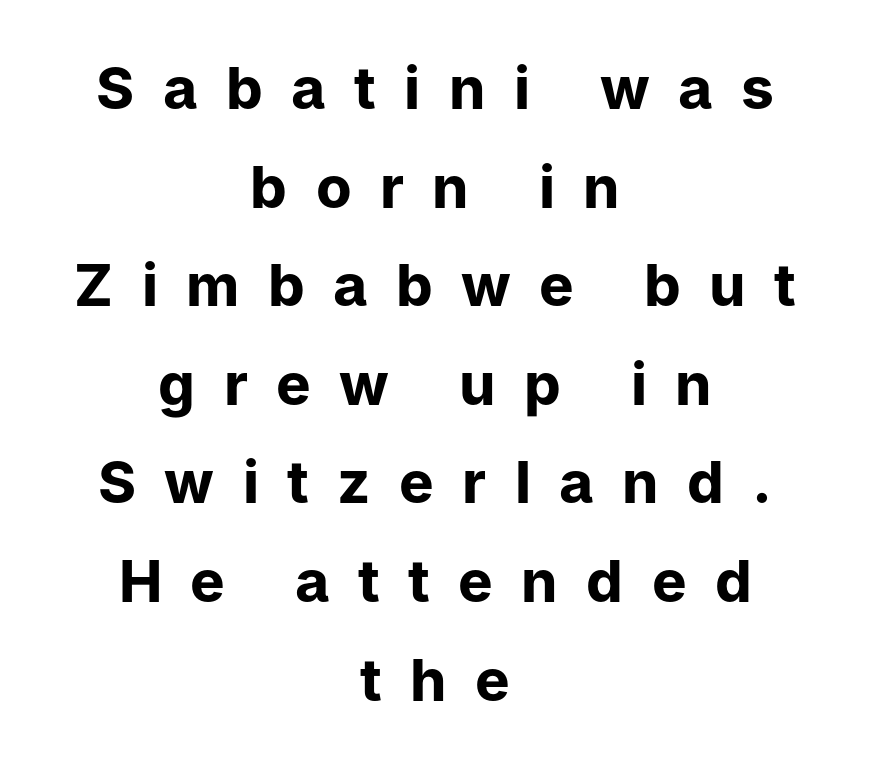
The image shows 58 px bold sans-serif type, upright; set centered, normal line spacing (1.7x), unusually wide letter spacing (+0.49 em), not underlined; low stroke contrast and a medium x-height.
